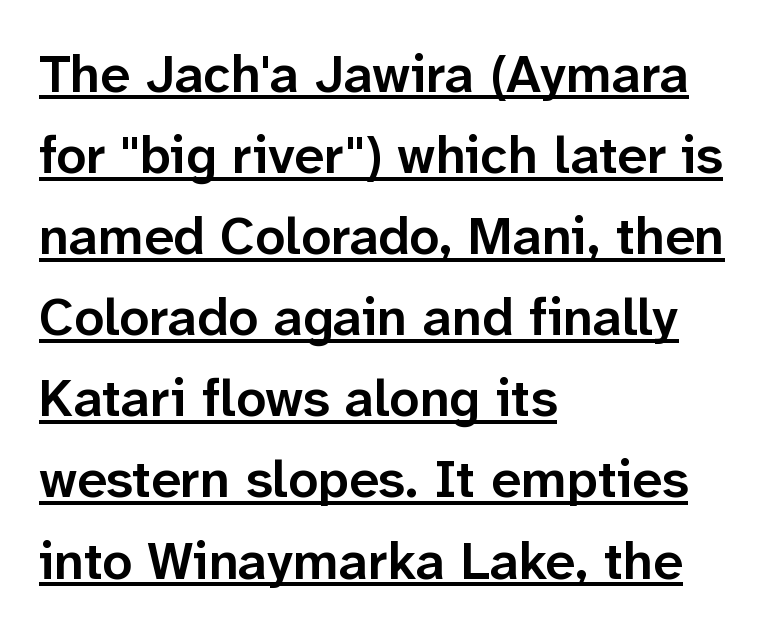
Q: Is the text bold? A: Semi-bold.
Q: Is the text italic (slanted)? A: No, it is upright.
Q: Is the typeface a serif or a sans-serif typeface? A: Sans-serif.
Q: Is the text underlined? A: Yes.
Q: How is the paragraph aligned? A: Left-aligned.
Q: Is the spacing between letters normal or unusually wide? A: Normal.
Q: Is the spacing between lines tight, normal or loose? A: Normal.
Q: Width (condensed, normal, or wide)? A: Normal.
Q: Stroke contrast? A: Low.
Q: x-height? A: Medium.
Q: Monospaced? A: No.
